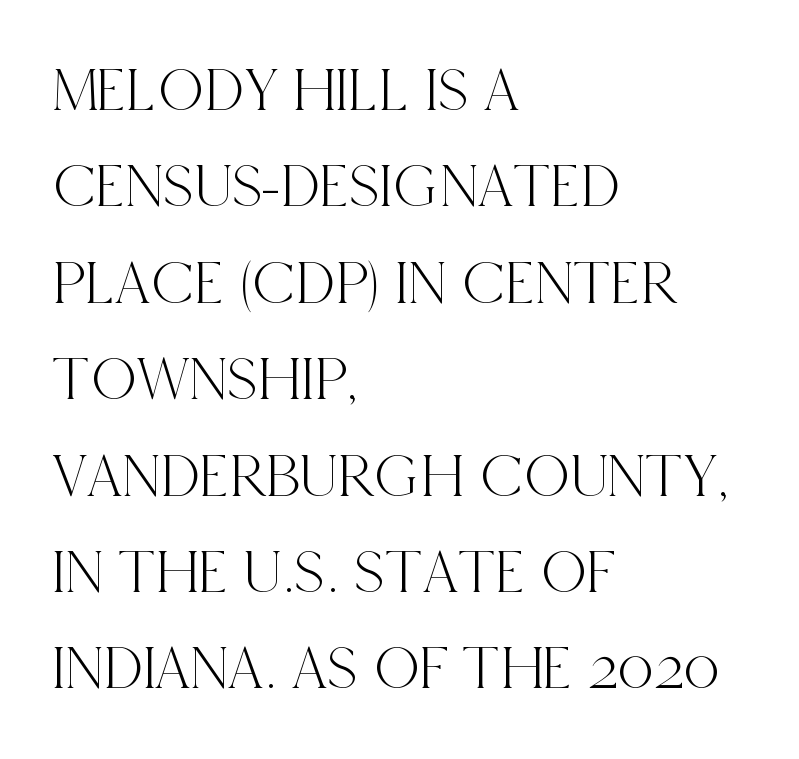
The image shows 63 px condensed serif type, upright; set left-aligned, normal line spacing (1.53x), normal letter spacing, not underlined; a large x-height.
